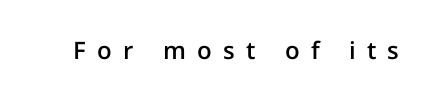
Substantial extra tracking has been applied to these lines. Tall strokes in this sample are plumb rather than angled. Glance below the letters and you will spot only blank space. Heft: intermediate — a semibold.
